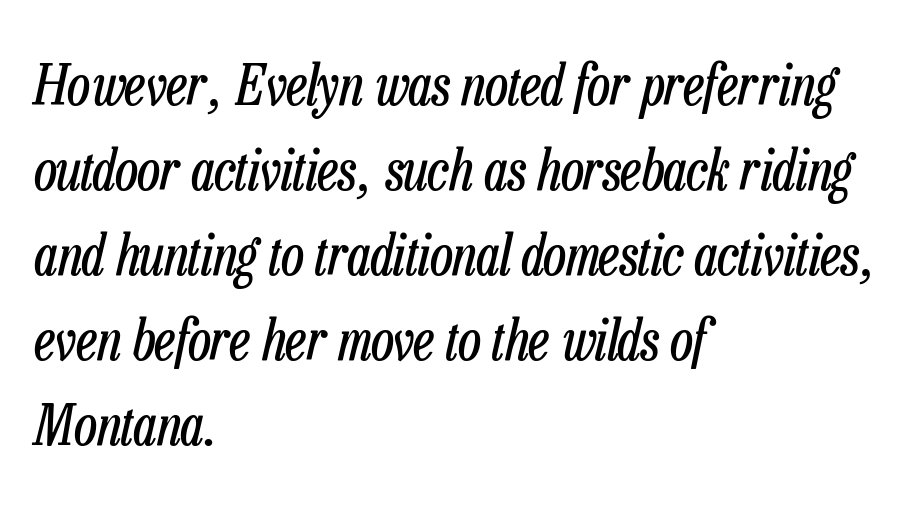
{"italic": "yes", "lean": "right", "slant_degrees": 13, "bold": "no", "weight": "regular", "width": "condensed", "stroke_contrast": "low", "x_height": "medium", "monospaced": "no", "underline": "no", "align": "left", "line_spacing": "normal", "line_spacing_ratio": 1.52, "letter_spacing": "normal", "letter_spacing_em": 0.0, "glyph_px": 56}
